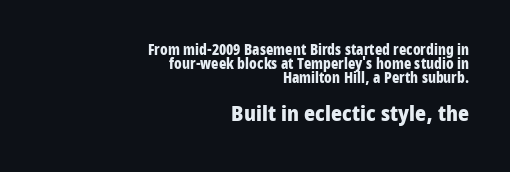
Block two is the big one; block one sits smaller above it. Does the leading feel generous? Not at all — it's pinched. The font's upright variant was chosen for this text. Just letters on the line, the space beneath them empty. Leftover space on each line is placed entirely before the opening word. Compared with an ordinary text face, these strokes are far heavier — a full bold.
